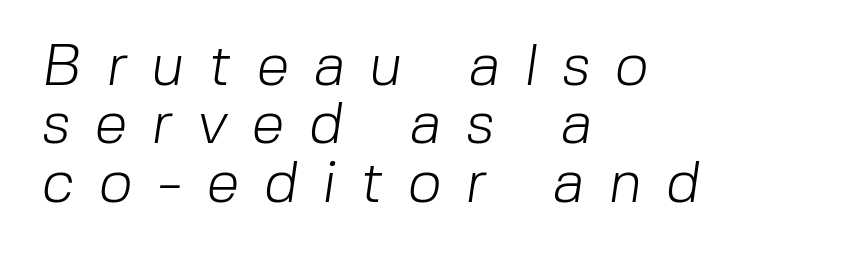
Alignment: flush left. Students, observe: this is what under-led, compact text looks like. No heavy texture on the line: the type isn't bold. This rendering employs a face without finishing strokes, i.e., a sans-serif. Check the space under the baseline: it is left empty. A typesetter would call this proportional, since set widths differ per character.
